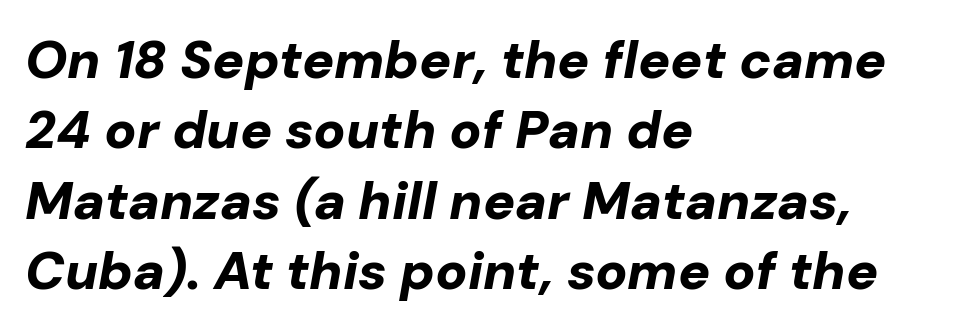
{"italic": "yes", "lean": "right", "slant_degrees": 10, "bold": "yes", "weight": "bold", "width": "normal", "stroke_contrast": "low", "x_height": "medium", "monospaced": "no", "underline": "no", "align": "left", "line_spacing": "normal", "line_spacing_ratio": 1.33, "letter_spacing": "normal", "letter_spacing_em": 0.0, "glyph_px": 53}
